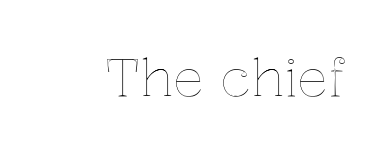
{"italic": "no", "width": "normal", "x_height": "medium", "monospaced": "no", "underline": "no", "letter_spacing": "normal", "letter_spacing_em": 0.0, "glyph_px": 52}
